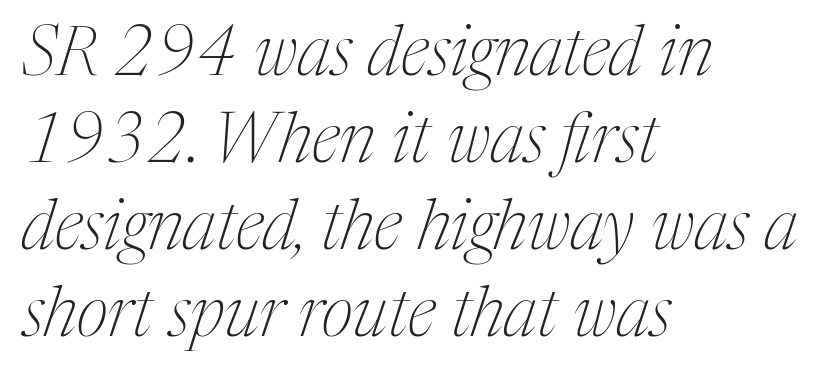
The image shows 69 px thin, condensed serif type, italic (leaning right); set left-aligned, normal line spacing (1.26x), normal letter spacing, not underlined; medium stroke contrast and a medium x-height.
